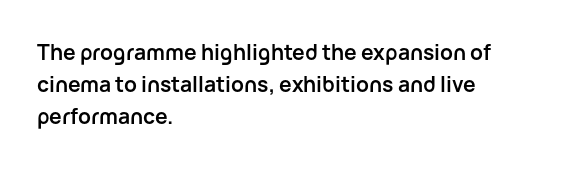
Q: Is the text bold? A: Yes.
Q: Is the text italic (slanted)? A: No, it is upright.
Q: Is the text underlined? A: No.
Q: How is the paragraph aligned? A: Left-aligned.
Q: Is the spacing between letters normal or unusually wide? A: Normal.
Q: Is the spacing between lines tight, normal or loose? A: Normal.
